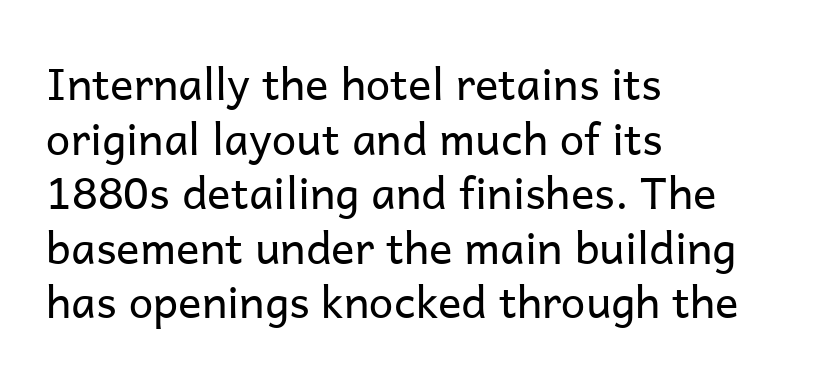
The letters stand upright; this is a roman face. Regarding serifs, this sample does without them. Descenders hang freely into open space. Leftover space on each line is placed entirely after the last word.
